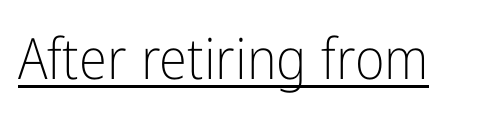
The image shows 57 px light, condensed sans-serif type, upright; set normal letter spacing, underlined; low stroke contrast and a medium x-height.
